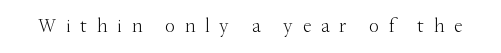
Unmarked baselines from the first word to the last. The typography opts for an upright posture over an oblique one. Observe the wide spacing: letters keep a clear distance from each other. This reads as an unemphasized weight, regular at the heaviest.
